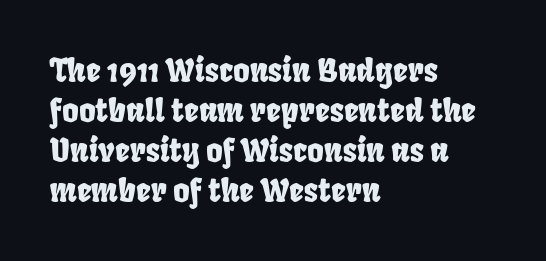
The rows are spaced the way most documents space them. Note the varied advance widths — an 'i' is clearly narrower than an 'm'. The type family on display is of the sans-serif kind. Rule under the text: the space is simply empty. Short and long lines alike share a common starting point at left. The line texture is even and compact thanks to regular tracking.
